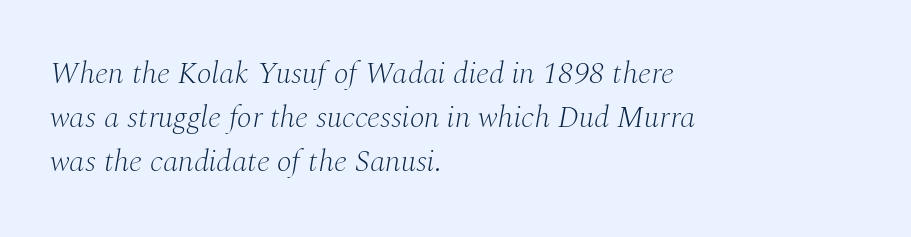
The image shows 31 px light serif type, italic (leaning right); set left-aligned, normal line spacing (1.42x), normal letter spacing, not underlined; medium stroke contrast and a medium x-height.
